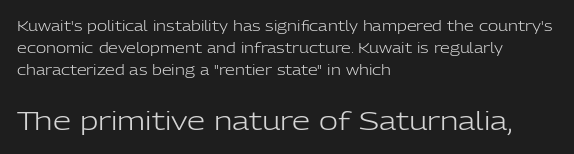
This sample keeps an unexceptional amount of space between lines. Letter spacing: default. Designer's note — italics off, roman on. The strokes are not fattened; the text isn't bold. Between these two stacked blocks, the lower one wins on size. The rag falls on the right side of this text block.
